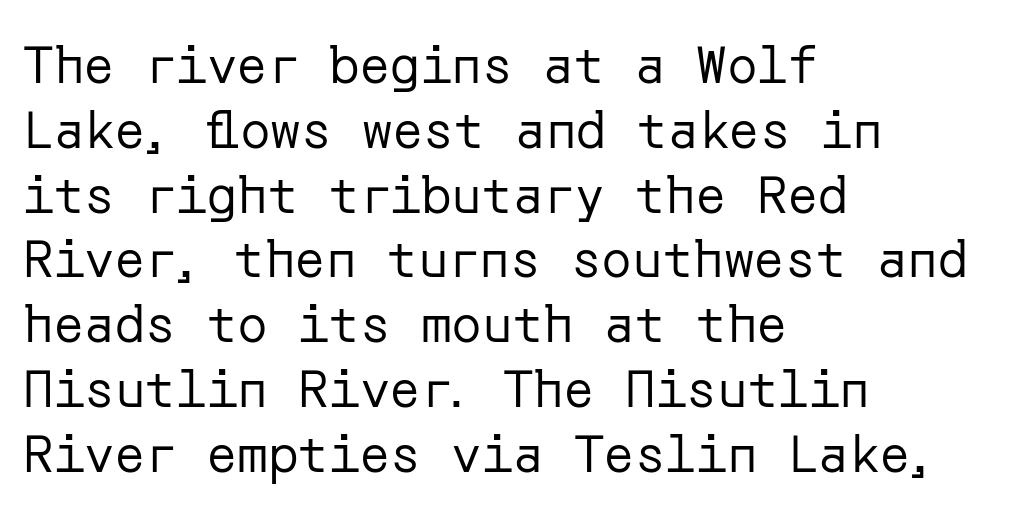
Q: Is the text bold? A: No.
Q: Is the text italic (slanted)? A: No, it is upright.
Q: Is the typeface a serif or a sans-serif typeface? A: Sans-serif.
Q: Is the text underlined? A: No.
Q: How is the paragraph aligned? A: Left-aligned.
Q: Is the spacing between letters normal or unusually wide? A: Normal.
Q: Is the spacing between lines tight, normal or loose? A: Normal.
Q: Width (condensed, normal, or wide)? A: Normal.
Q: Stroke contrast? A: Low.
Q: x-height? A: Medium.
